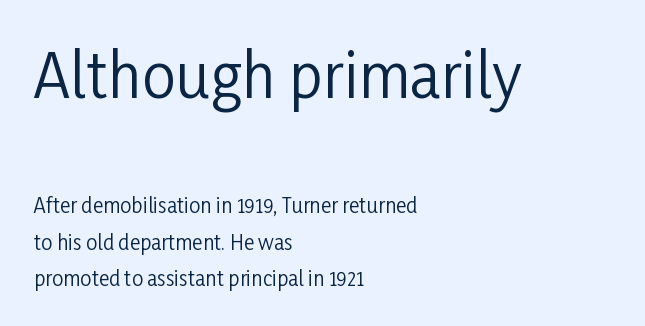
The image shows 60 px regular-weight, condensed sans-serif type, upright; set left-aligned, line spacing 1.82x, normal letter spacing, not underlined; the first (top) block is 3.0x larger; low stroke contrast and a medium x-height.
